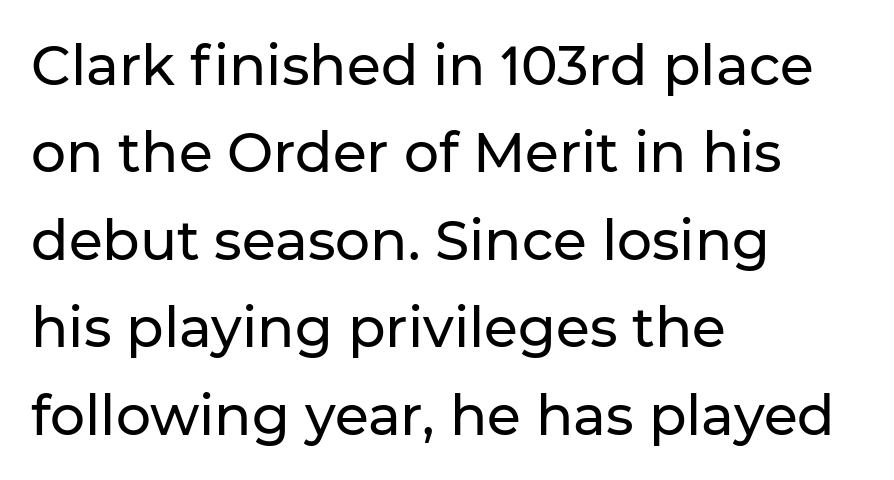
The image shows 55 px sans-serif type, upright; set left-aligned, normal line spacing (1.59x), normal letter spacing, not underlined; low stroke contrast and a medium x-height.
